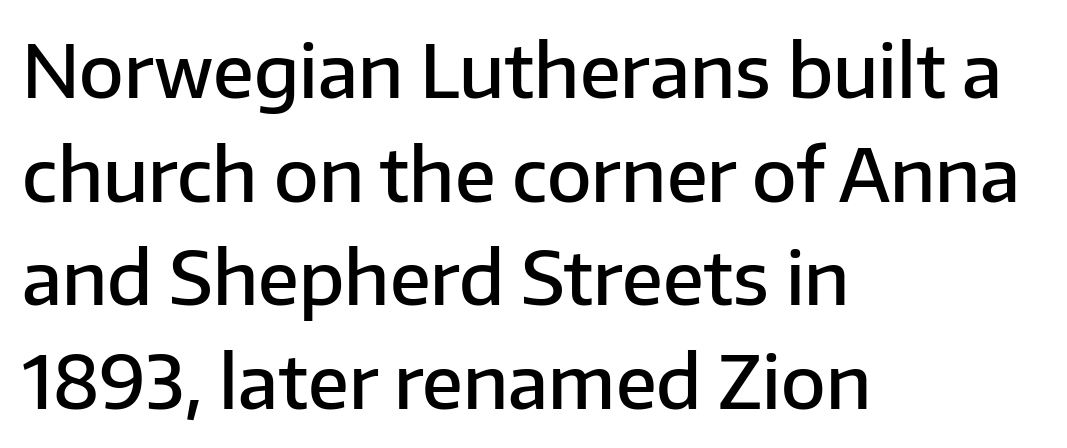
Q: Is the text bold? A: Semi-bold.
Q: Is the text italic (slanted)? A: No, it is upright.
Q: Is the typeface a serif or a sans-serif typeface? A: Sans-serif.
Q: Is the text underlined? A: No.
Q: How is the paragraph aligned? A: Left-aligned.
Q: Is the spacing between letters normal or unusually wide? A: Normal.
Q: Is the spacing between lines tight, normal or loose? A: Normal.
Q: Width (condensed, normal, or wide)? A: Normal.
Q: Stroke contrast? A: Low.
Q: x-height? A: Medium.
Q: Monospaced? A: No.
